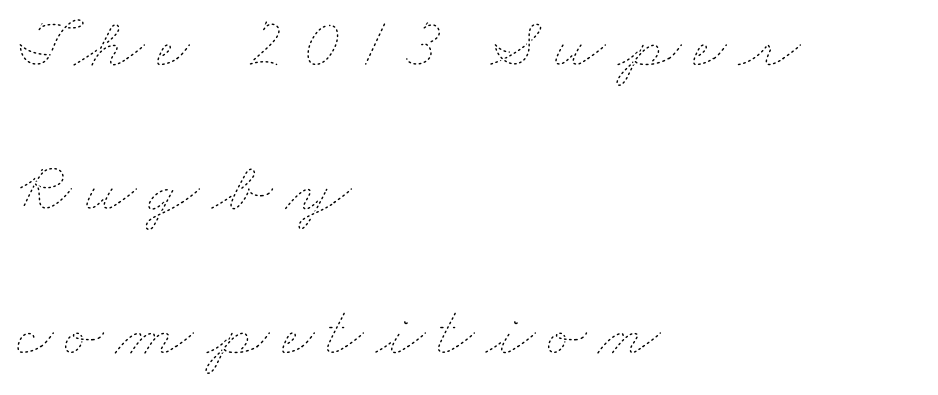
Character widths vary here, with narrow letters taking less room than wide ones. A bare baseline throughout the passage. This sample is left-justified, so line endings fall wherever the words run out. Think standard paragraph weight, or any step lighter than that.
